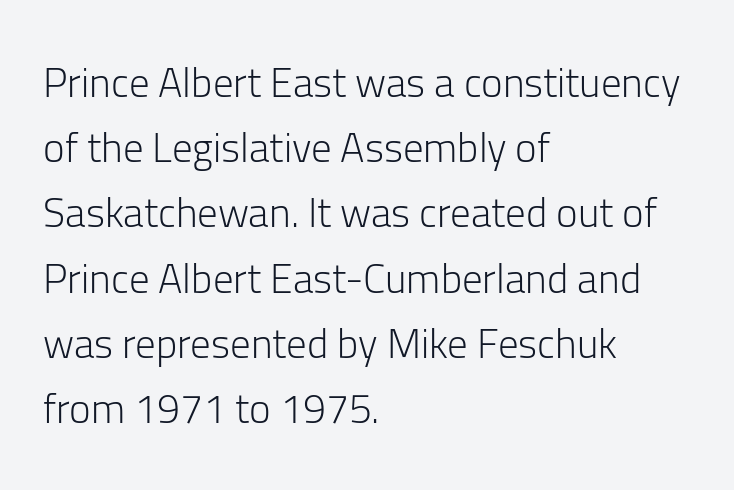
The type sits square on the baseline with zero lean. The glyphs are unaccompanied by any horizontal stroke below them. The weight tops out at a normal text grade. Visually the block forms a straight wall on the left and a jagged coastline on the right. A typesetter would call this zero additional tracking.
